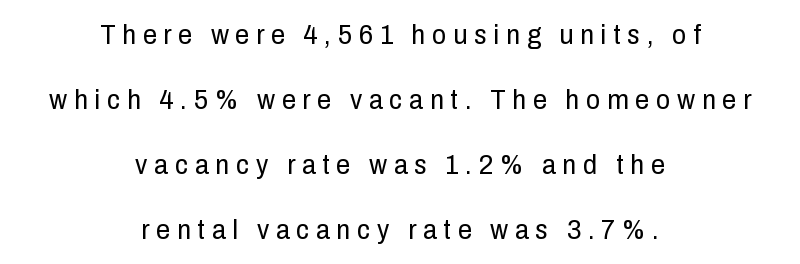
Q: Is the text bold? A: No.
Q: Is the text italic (slanted)? A: No, it is upright.
Q: Is the typeface a serif or a sans-serif typeface? A: Sans-serif.
Q: Is the text underlined? A: No.
Q: How is the paragraph aligned? A: Centered.
Q: Is the spacing between letters normal or unusually wide? A: Unusually wide.
Q: Is the spacing between lines tight, normal or loose? A: Loose.
Q: Width (condensed, normal, or wide)? A: Condensed.
Q: Stroke contrast? A: Low.
Q: x-height? A: Medium.
Q: Monospaced? A: No.
